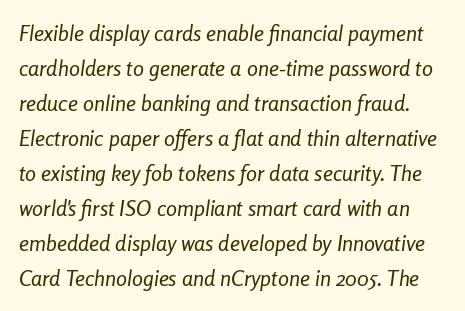
Is the type slanted? Yes — the strokes lean at a clear angle. Each new line begins a customary step beneath the previous one. Caption: standard tracking, unaltered. Glance below the letters and you will spot only blank space.
